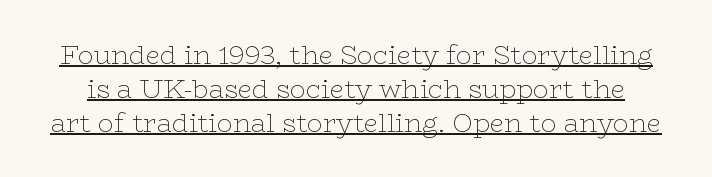
Q: Is the text bold? A: No.
Q: Is the text italic (slanted)? A: No, it is upright.
Q: Is the text underlined? A: Yes.
Q: Is the spacing between letters normal or unusually wide? A: Normal.
Q: Is the spacing between lines tight, normal or loose? A: Normal.
